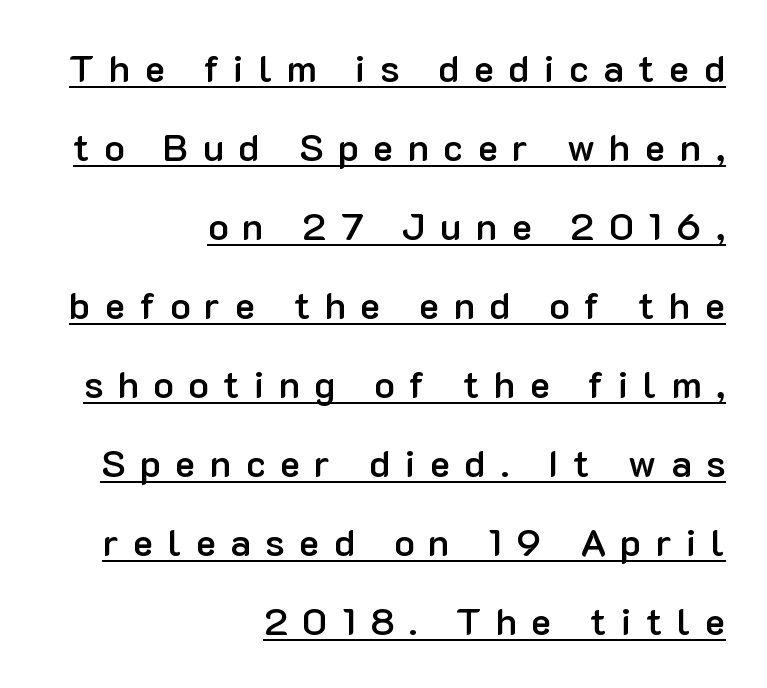
{"serif": "no", "italic": "no", "bold": "semi", "weight": "semibold", "width": "normal", "stroke_contrast": "low", "x_height": "medium", "monospaced": "no", "underline": "yes", "align": "right", "line_spacing": "loose", "line_spacing_ratio": 2.08, "letter_spacing": "wide", "letter_spacing_em": 0.38, "glyph_px": 38}
